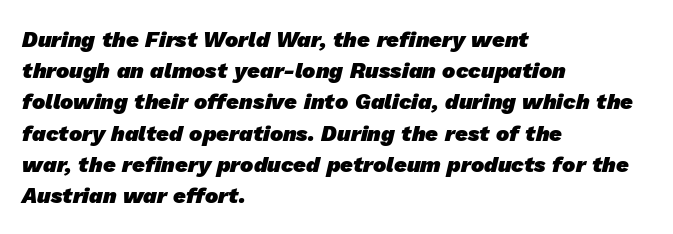
Q: Is the text bold? A: Yes.
Q: Is the text underlined? A: No.
Q: How is the paragraph aligned? A: Left-aligned.
Q: Is the spacing between letters normal or unusually wide? A: Normal.
Q: Is the spacing between lines tight, normal or loose? A: Normal.
